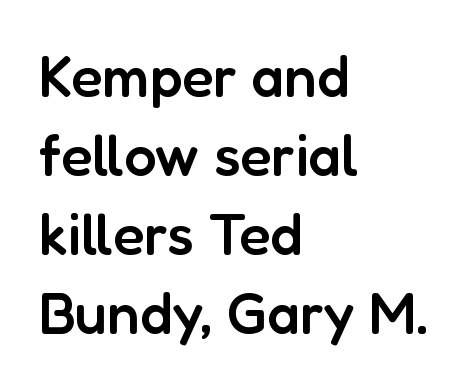
{"serif": "no", "italic": "no", "bold": "semi", "weight": "semibold", "width": "normal", "stroke_contrast": "low", "x_height": "medium", "monospaced": "no", "underline": "no", "align": "left", "line_spacing": "normal", "line_spacing_ratio": 1.36, "letter_spacing": "normal", "letter_spacing_em": 0.0, "glyph_px": 58}
